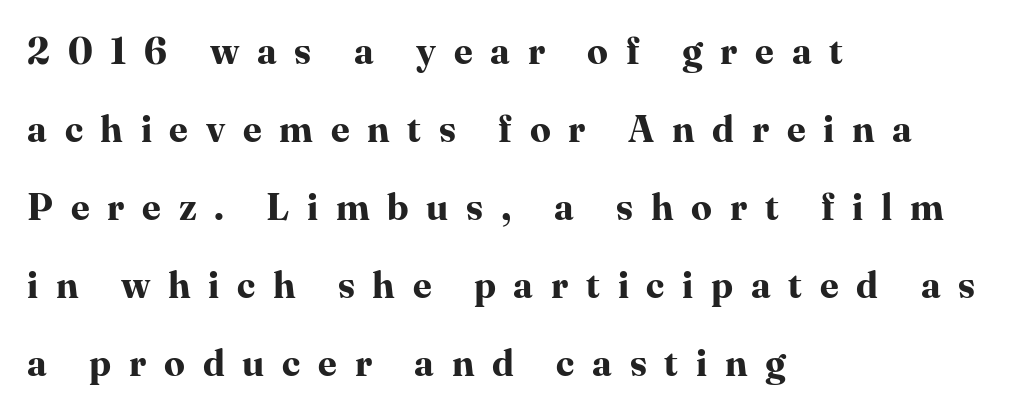
Honestly, the rows look like they've been pulled way apart. Look at the tracking — it's clearly loosened, letters drifting apart. Each letter's strokes conclude with small projecting serifs. This rendering features lettering with no underline. Each glyph is drawn with heavy, bold strokes.
